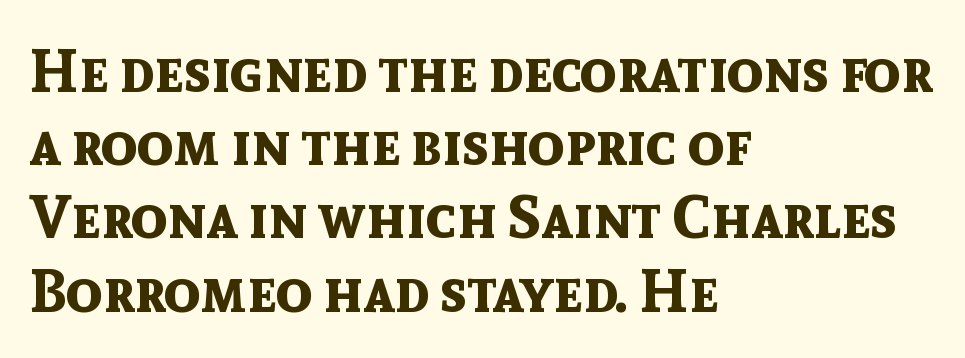
The image shows 60 px bold sans-serif type, upright; set left-aligned, line spacing 1.22x, normal letter spacing, not underlined; a medium x-height.
